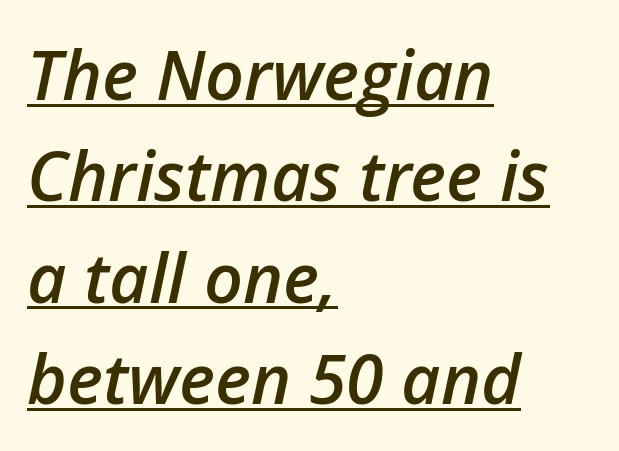
The image shows 68 px semibold type, italic (leaning right); set left-aligned, normal line spacing (1.49x), normal letter spacing, underlined; low stroke contrast and a medium x-height.
